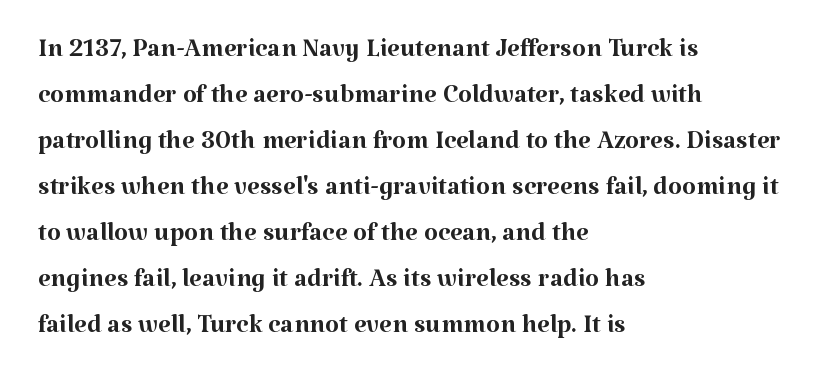
The image shows 36 px regular-weight serif type, upright; set left-aligned, normal line spacing (1.28x), normal letter spacing, not underlined; medium stroke contrast and a medium x-height.
